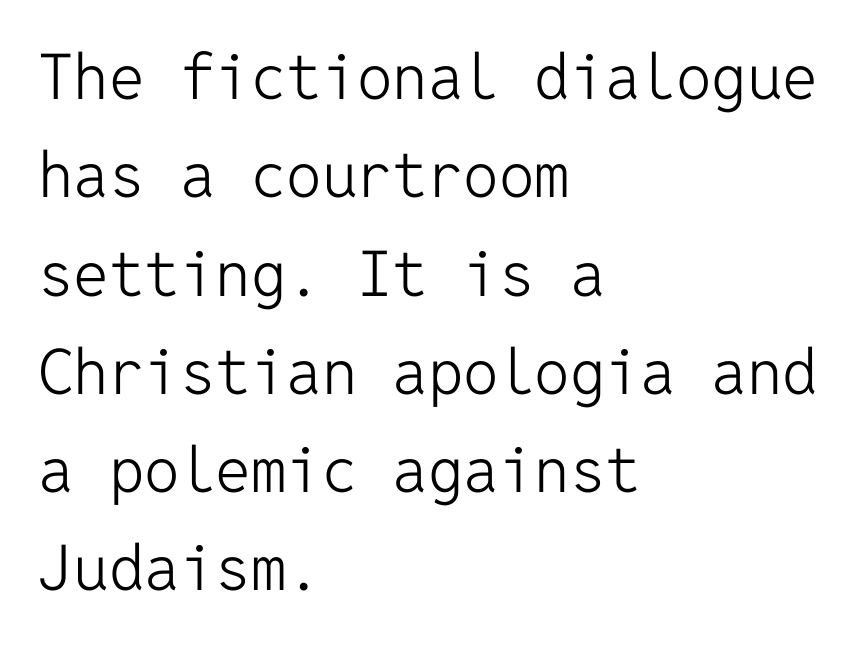
The image shows 63 px light sans-serif type, upright, monospaced; set left-aligned, normal line spacing (1.56x), normal letter spacing, not underlined; low stroke contrast and a medium x-height.
